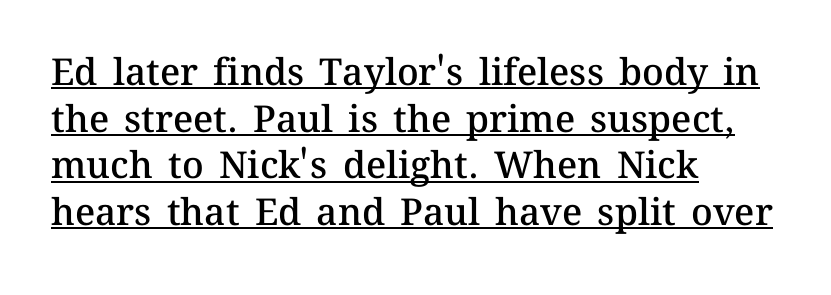
{"italic": "no", "bold": "semi", "weight": "semibold", "width": "normal", "stroke_contrast": "medium", "x_height": "medium", "monospaced": "no", "underline": "yes", "align": "left", "line_spacing": "normal", "line_spacing_ratio": 1.26, "letter_spacing": "normal", "letter_spacing_em": 0.0, "glyph_px": 37}
